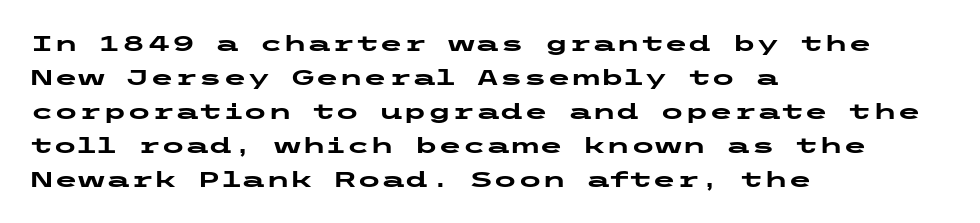
Underline: absent. Default kerning and tracking; the words read as compact shapes. Successive baselines arrive at the customary interval. You can tell it's not italic because the verticals are truly vertical. One-word summary of the alignment: left. These lines carry a lot of weight — the face is fully bold.
